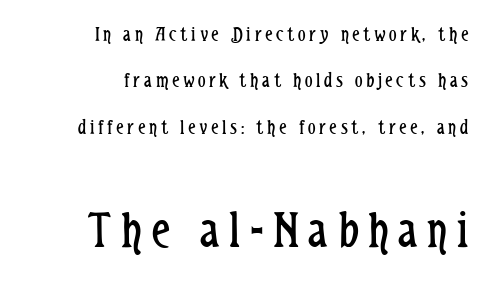
{"serif": "no", "italic": "no", "bold": "no", "weight": "regular", "width": "condensed", "stroke_contrast": "low", "x_height": "medium", "monospaced": "no", "underline": "no", "align": "right", "line_spacing": "loose", "line_spacing_ratio": 2.21, "larger_block": "second", "size_ratio": 2.52, "glyph_px": 53}
